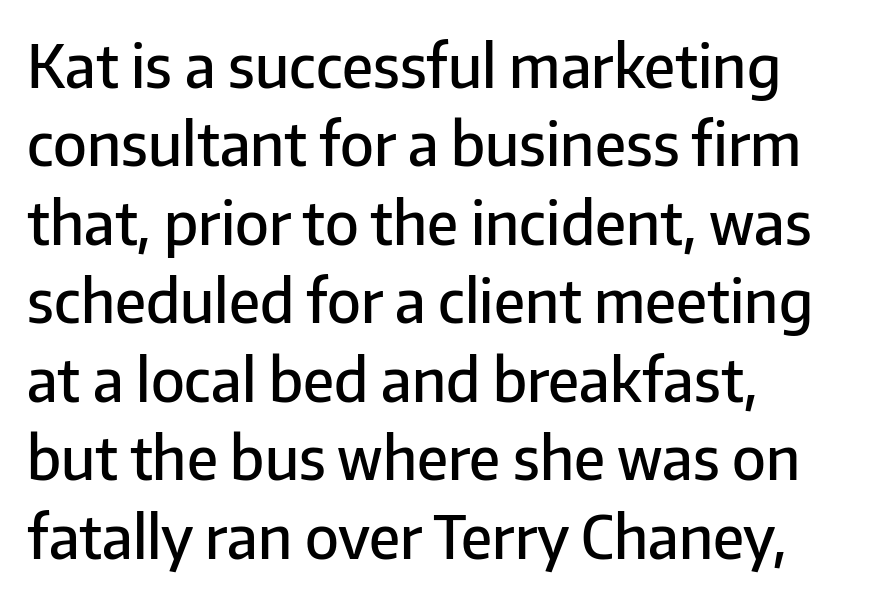
Plain, unruled lines of type. The ragged edge is on the right, which tells us the setting is flush left. Think of a printed novel: that variable character pitch is what you see here. If you measured baseline to baseline, you'd find a middling distance.
